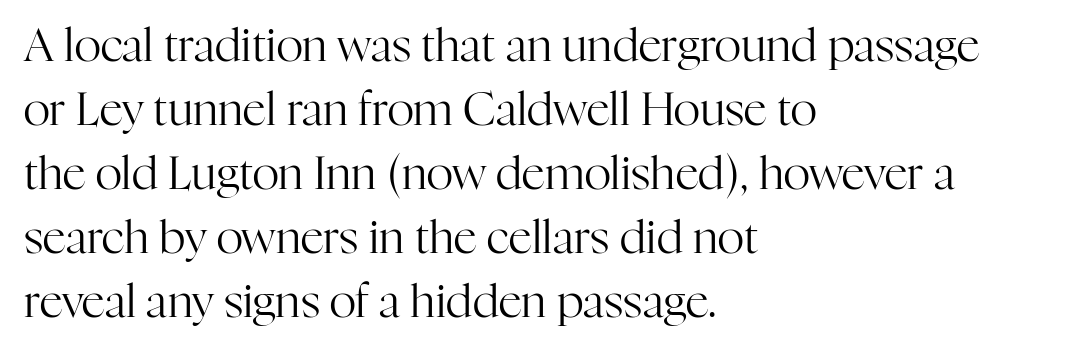
Q: Is the text bold? A: No.
Q: Is the text italic (slanted)? A: No, it is upright.
Q: Is the typeface a serif or a sans-serif typeface? A: Serif.
Q: Is the text underlined? A: No.
Q: How is the paragraph aligned? A: Left-aligned.
Q: Is the spacing between letters normal or unusually wide? A: Normal.
Q: Is the spacing between lines tight, normal or loose? A: Normal.
Q: Width (condensed, normal, or wide)? A: Normal.
Q: Stroke contrast? A: High.
Q: x-height? A: Medium.
Q: Monospaced? A: No.
